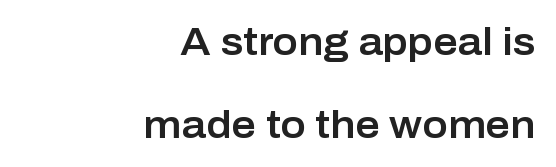
Q: Is the text italic (slanted)? A: No, it is upright.
Q: Is the typeface a serif or a sans-serif typeface? A: Sans-serif.
Q: Is the text underlined? A: No.
Q: How is the paragraph aligned? A: Right-aligned.
Q: Is the spacing between letters normal or unusually wide? A: Normal.
Q: Is the spacing between lines tight, normal or loose? A: Loose.
Q: Width (condensed, normal, or wide)? A: Normal.
Q: Stroke contrast? A: Low.
Q: x-height? A: Medium.
Q: Monospaced? A: No.
